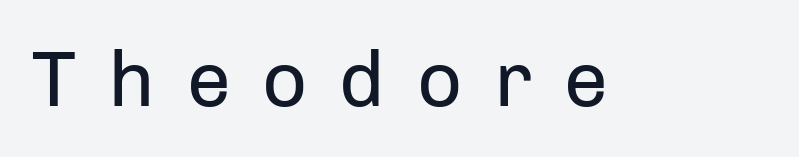
{"serif": "no", "italic": "no", "bold": "no", "weight": "regular", "width": "normal", "stroke_contrast": "low", "x_height": "medium", "monospaced": "no", "underline": "no", "letter_spacing": "wide", "letter_spacing_em": 0.4, "glyph_px": 79}
